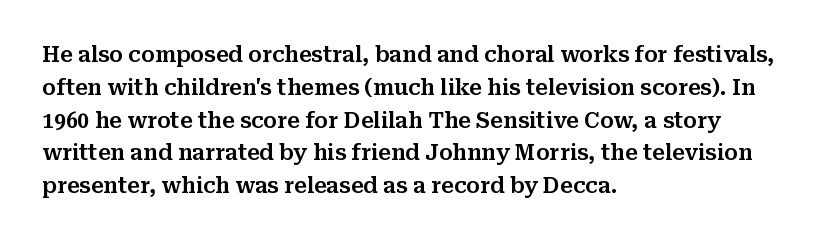
Q: Is the text italic (slanted)? A: No, it is upright.
Q: Is the text underlined? A: No.
Q: How is the paragraph aligned? A: Left-aligned.
Q: Is the spacing between letters normal or unusually wide? A: Normal.
Q: Is the spacing between lines tight, normal or loose? A: Normal.
